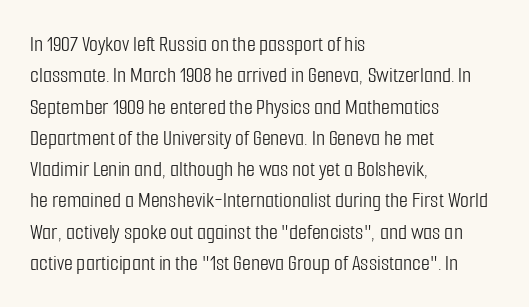
{"italic": "no", "bold": "no", "underline": "no", "align": "left", "line_spacing": "normal", "line_spacing_ratio": 1.36, "letter_spacing": "normal", "letter_spacing_em": 0.0, "glyph_px": 23}
